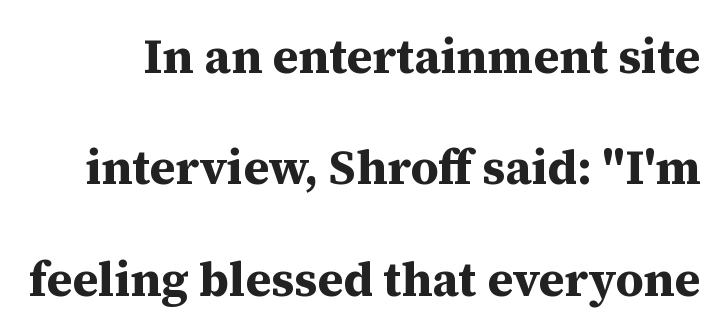
{"serif": "yes", "italic": "no", "bold": "yes", "weight": "bold", "width": "normal", "stroke_contrast": "medium", "x_height": "medium", "monospaced": "no", "underline": "no", "line_spacing": "loose", "line_spacing_ratio": 2.32, "letter_spacing": "normal", "letter_spacing_em": 0.0, "glyph_px": 48}
